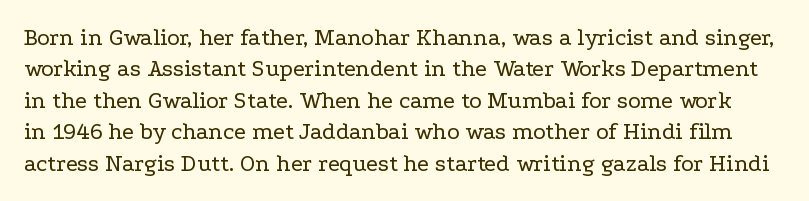
Caption: face not bold, strokes unweighted. The typography opts for an upright posture over an oblique one. Descender tails drop into unmarked territory. The line-height multiplier appears to be the usual default.
